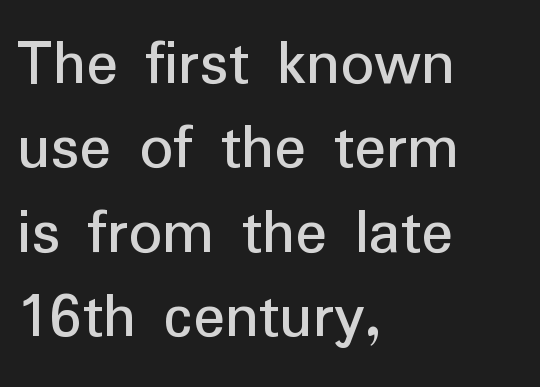
The image shows 66 px sans-serif type, upright; set left-aligned, normal line spacing (1.28x), normal letter spacing, not underlined; low stroke contrast and a medium x-height.
